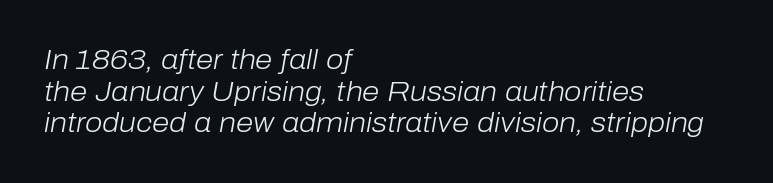
Inter-character spacing is left at the font's built-in metrics. The gap between lines stays unmarked. Each letter keeps its own natural width here, so spacing adapts to shape. Line beginnings align vertically; line endings do not.
